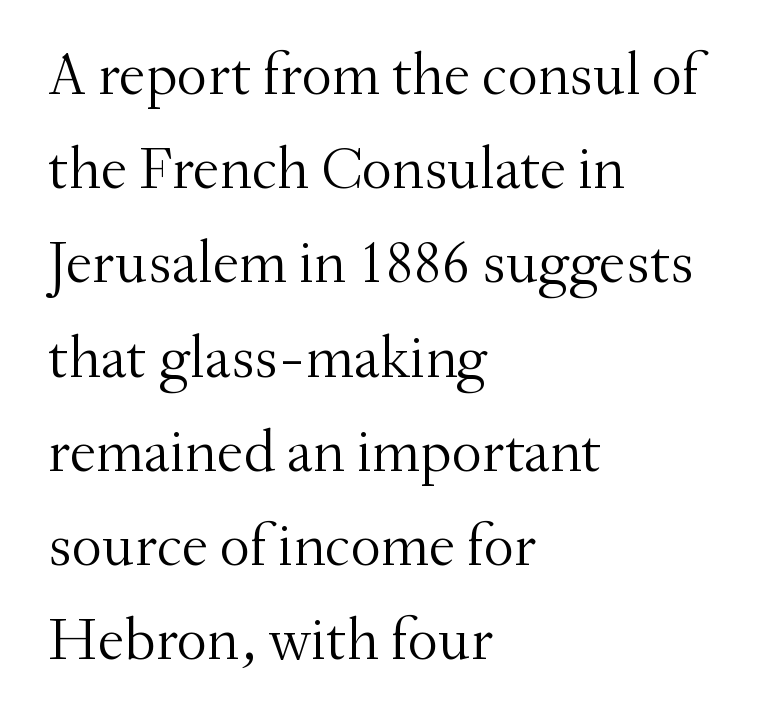
Q: Is the text bold? A: No.
Q: Is the text italic (slanted)? A: No, it is upright.
Q: Is the typeface a serif or a sans-serif typeface? A: Serif.
Q: Is the text underlined? A: No.
Q: How is the paragraph aligned? A: Left-aligned.
Q: Is the spacing between letters normal or unusually wide? A: Normal.
Q: Is the spacing between lines tight, normal or loose? A: Normal.
Q: Width (condensed, normal, or wide)? A: Normal.
Q: Stroke contrast? A: Medium.
Q: x-height? A: Small.
Q: Monospaced? A: No.
